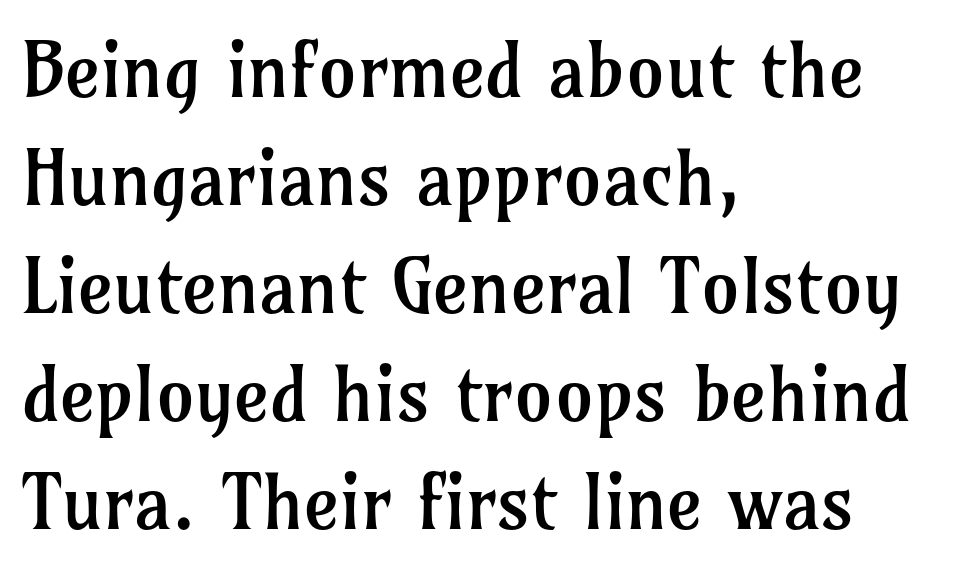
Q: Is the text bold? A: No.
Q: Is the text italic (slanted)? A: No, it is upright.
Q: Is the typeface a serif or a sans-serif typeface? A: Serif.
Q: Is the text underlined? A: No.
Q: How is the paragraph aligned? A: Left-aligned.
Q: Is the spacing between letters normal or unusually wide? A: Normal.
Q: Is the spacing between lines tight, normal or loose? A: Normal.
Q: Width (condensed, normal, or wide)? A: Normal.
Q: Stroke contrast? A: Low.
Q: x-height? A: Medium.
Q: Monospaced? A: No.
